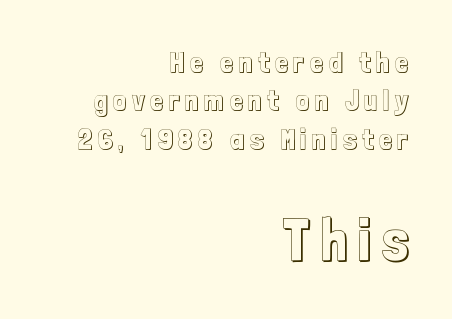
Q: Is the text italic (slanted)? A: No, it is upright.
Q: Is the text underlined? A: No.
Q: How is the paragraph aligned? A: Right-aligned.
Q: Is the spacing between letters normal or unusually wide? A: Unusually wide.
Q: Is the spacing between lines tight, normal or loose? A: Normal.
Q: Which block of text is set in a larger size, the first (top) or the second (bottom)? A: The second (bottom) one.
Q: Width (condensed, normal, or wide)? A: Condensed.
Q: x-height? A: Medium.
Q: Monospaced? A: No.
